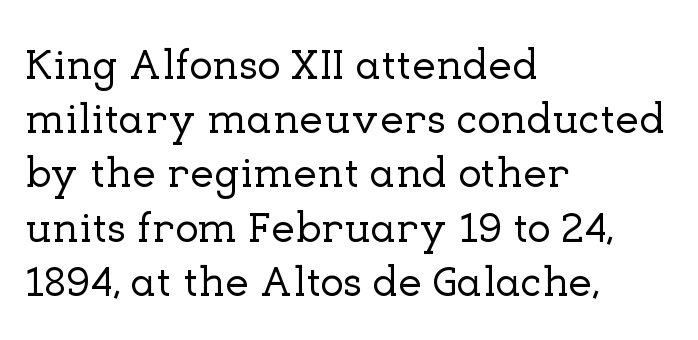
The image shows 43 px serif type, upright; set left-aligned, normal line spacing (1.26x), normal letter spacing, not underlined; low stroke contrast and a medium x-height.
